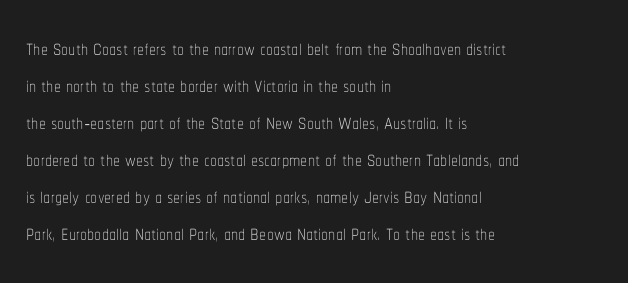
Q: Is the text bold? A: No.
Q: Is the text italic (slanted)? A: No, it is upright.
Q: Is the text underlined? A: No.
Q: How is the paragraph aligned? A: Left-aligned.
Q: Is the spacing between letters normal or unusually wide? A: Normal.
Q: Is the spacing between lines tight, normal or loose? A: Normal.
Q: Width (condensed, normal, or wide)? A: Condensed.
Q: Stroke contrast? A: Low.
Q: x-height? A: Medium.
Q: Monospaced? A: No.
